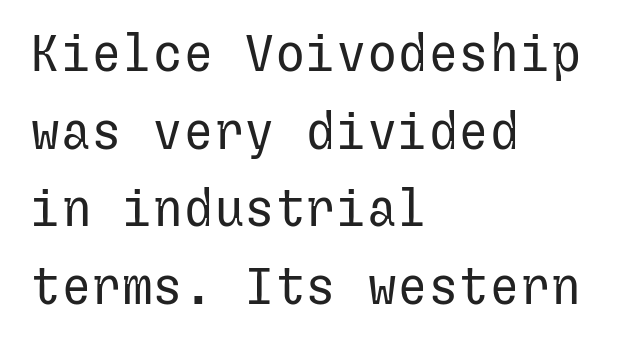
{"serif": "no", "italic": "no", "bold": "no", "weight": "regular", "width": "normal", "stroke_contrast": "low", "x_height": "medium", "underline": "no", "align": "left", "line_spacing": "normal", "line_spacing_ratio": 1.52, "letter_spacing": "normal", "letter_spacing_em": 0.0, "glyph_px": 51}
